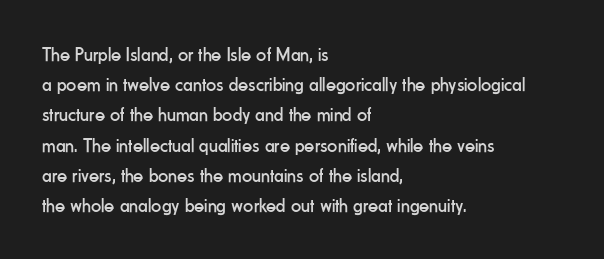
Q: Is the text bold? A: No.
Q: Is the text italic (slanted)? A: No, it is upright.
Q: Is the text underlined? A: No.
Q: How is the paragraph aligned? A: Left-aligned.
Q: Is the spacing between letters normal or unusually wide? A: Normal.
Q: Is the spacing between lines tight, normal or loose? A: Normal.
